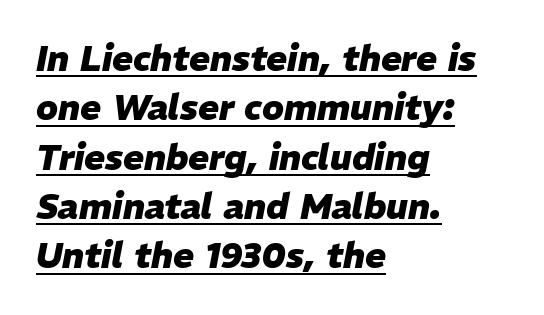
Between one letter and the next there's only the usual sliver of space. These words are printed bold, with thick strokes throughout. Tall strokes in this sample are angled rather than plumb. This rendering features underlined lettering. The leading is moderate, giving the passage an even texture. Does the copy run flush right? No — it runs flush left.
